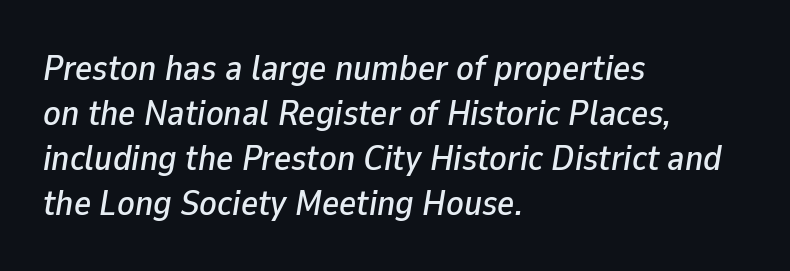
The image shows 36 px text type, italic (leaning right); set left-aligned, normal line spacing (1.25x), normal letter spacing, not underlined; low stroke contrast and a medium x-height.
